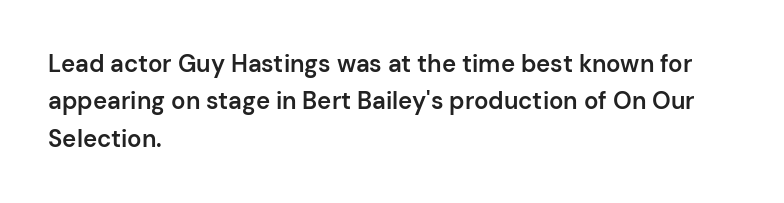
Q: Is the text bold? A: Semi-bold.
Q: Is the text italic (slanted)? A: No, it is upright.
Q: Is the text underlined? A: No.
Q: How is the paragraph aligned? A: Left-aligned.
Q: Is the spacing between letters normal or unusually wide? A: Normal.
Q: Is the spacing between lines tight, normal or loose? A: Normal.
